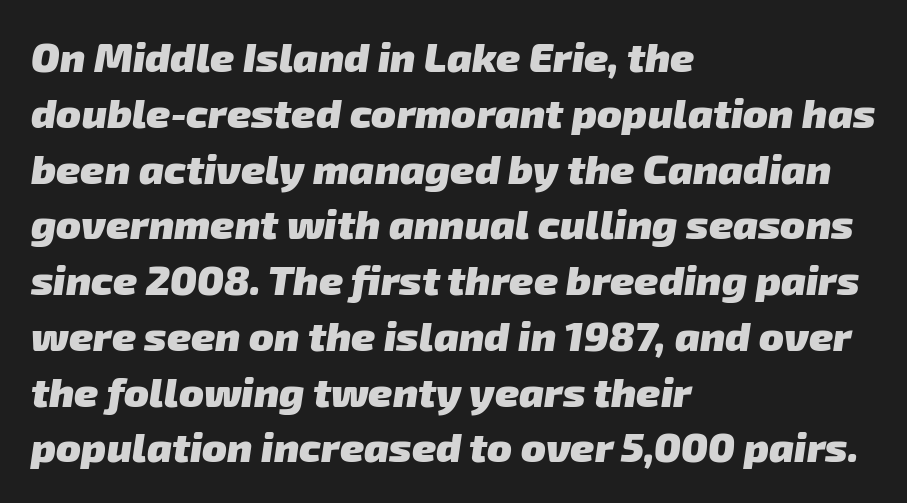
Q: Is the text bold? A: Yes.
Q: Is the typeface a serif or a sans-serif typeface? A: Sans-serif.
Q: Is the text underlined? A: No.
Q: How is the paragraph aligned? A: Left-aligned.
Q: Is the spacing between letters normal or unusually wide? A: Normal.
Q: Is the spacing between lines tight, normal or loose? A: Normal.
Q: Width (condensed, normal, or wide)? A: Normal.
Q: Stroke contrast? A: Low.
Q: x-height? A: Medium.
Q: Monospaced? A: No.
